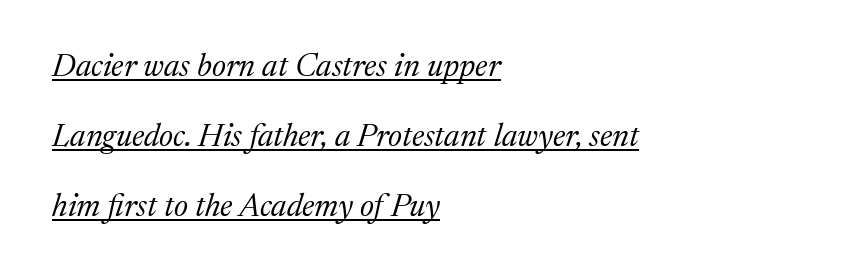
{"serif": "yes", "italic": "yes", "lean": "right", "slant_degrees": 17, "bold": "no", "weight": "regular", "width": "normal", "stroke_contrast": "medium", "x_height": "medium", "monospaced": "no", "underline": "yes", "align": "left", "line_spacing": "loose", "line_spacing_ratio": 2.18, "letter_spacing": "normal", "letter_spacing_em": 0.0, "glyph_px": 32}
